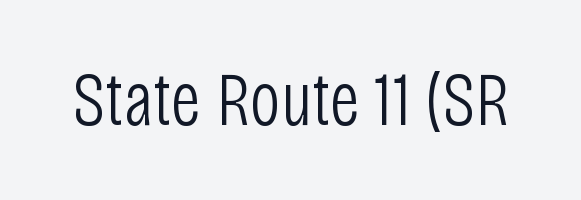
{"serif": "no", "italic": "no", "bold": "no", "weight": "light", "width": "condensed", "stroke_contrast": "low", "x_height": "large", "monospaced": "no", "underline": "no", "letter_spacing": "normal", "letter_spacing_em": 0.0, "glyph_px": 76}
